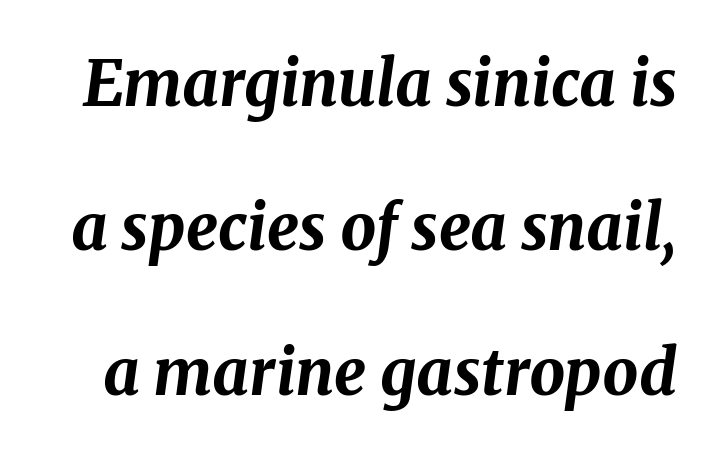
The foot of each line stays bare and open. Characters are canted at an angle relative to the baseline's perpendicular. How heavy is the stroke? Heavy — this is a bold. The type is set solid horizontally, with unmodified tracking. Successive baselines arrive slowly, with a big drop between each.
